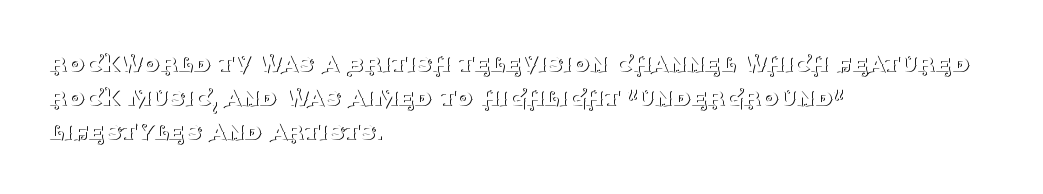
Q: Is the text bold? A: No.
Q: Is the text italic (slanted)? A: No, it is upright.
Q: Is the typeface a serif or a sans-serif typeface? A: Serif.
Q: Is the text underlined? A: No.
Q: How is the paragraph aligned? A: Left-aligned.
Q: Is the spacing between letters normal or unusually wide? A: Normal.
Q: Width (condensed, normal, or wide)? A: Normal.
Q: Stroke contrast? A: Medium.
Q: x-height? A: Large.
Q: Monospaced? A: No.
